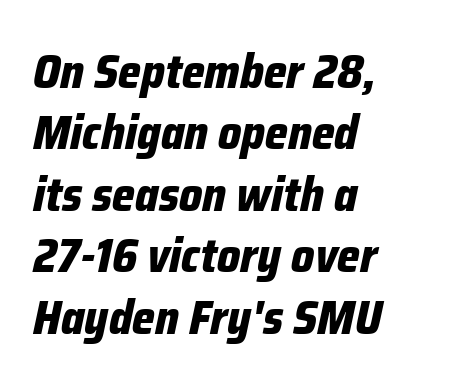
Nobody drew a line under any word here. Here the designer chose a conventional face with non-uniform glyph widths. The typography opts for an oblique posture over an upright one. This sample keeps an unexceptional amount of space between lines.
